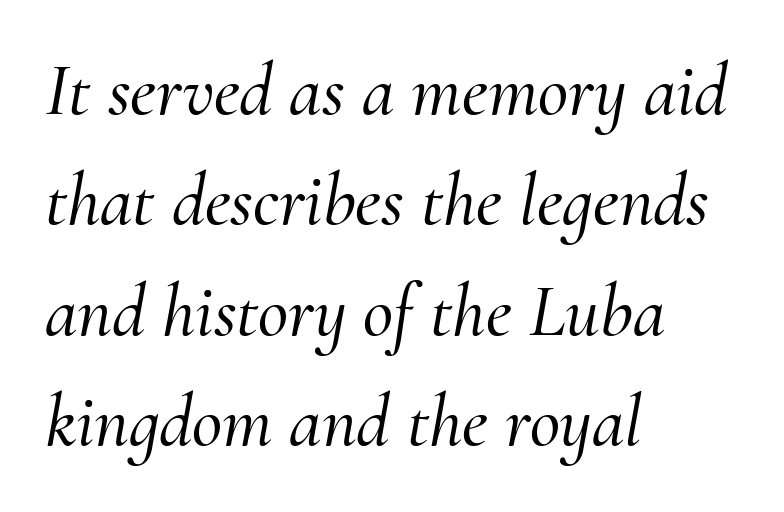
The image shows 74 px serif type, italic (leaning right); set left-aligned, normal line spacing (1.49x), normal letter spacing, not underlined; medium stroke contrast and a small x-height.
